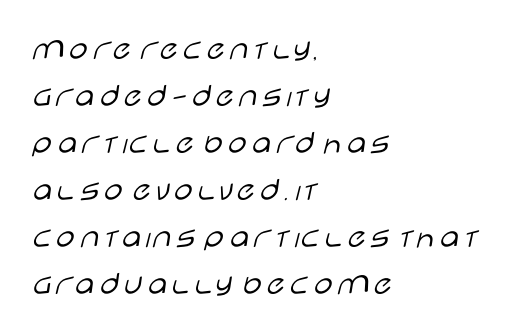
The image shows 34 px light, wide sans-serif type; set left-aligned, normal line spacing (1.38x), normal letter spacing, not underlined; low stroke contrast and a large x-height.
